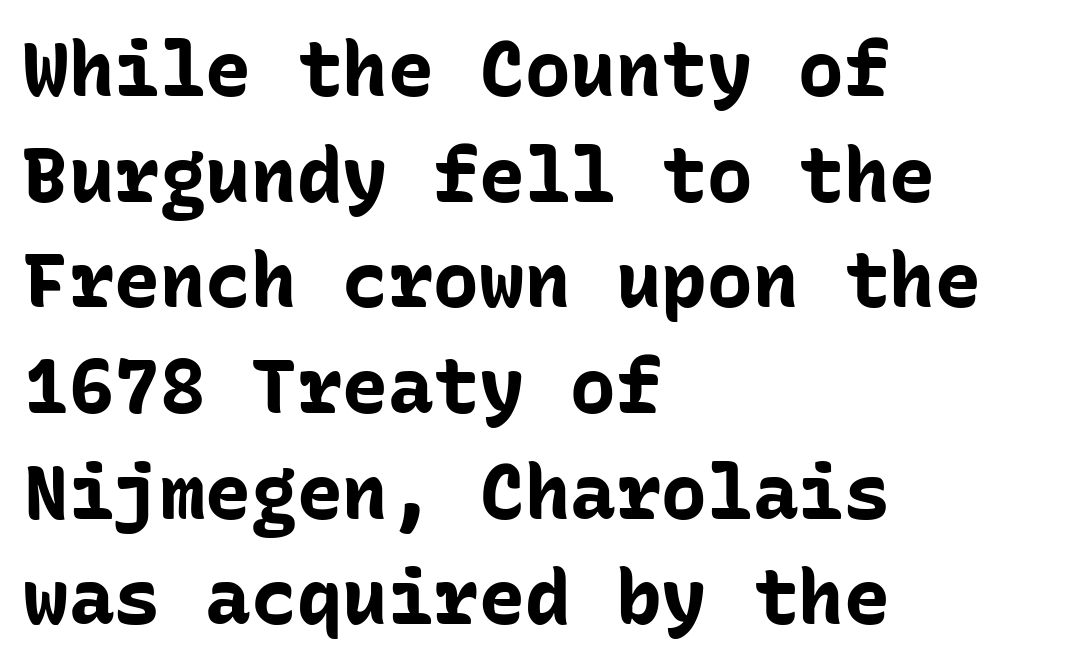
{"serif": "no", "italic": "no", "bold": "yes", "weight": "bold", "width": "normal", "stroke_contrast": "low", "x_height": "medium", "monospaced": "yes", "underline": "no", "align": "left", "line_spacing": "normal", "line_spacing_ratio": 1.39, "letter_spacing": "normal", "letter_spacing_em": 0.0, "glyph_px": 76}
